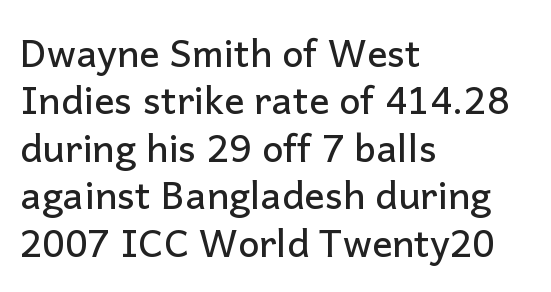
The image shows 38 px sans-serif type, upright; set left-aligned, normal line spacing (1.25x), normal letter spacing, not underlined; low stroke contrast and a medium x-height.
